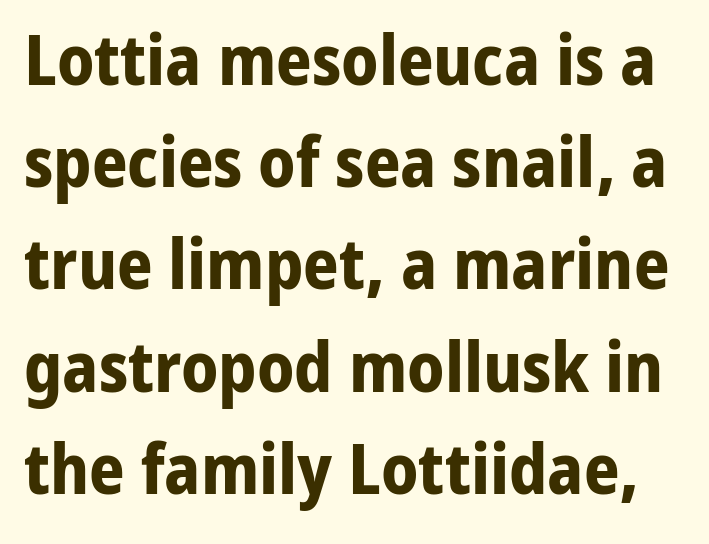
Q: Is the text bold? A: Yes.
Q: Is the text italic (slanted)? A: No, it is upright.
Q: Is the typeface a serif or a sans-serif typeface? A: Sans-serif.
Q: Is the text underlined? A: No.
Q: Is the spacing between letters normal or unusually wide? A: Normal.
Q: Is the spacing between lines tight, normal or loose? A: Normal.
Q: Width (condensed, normal, or wide)? A: Normal.
Q: Stroke contrast? A: Low.
Q: x-height? A: Medium.
Q: Monospaced? A: No.
